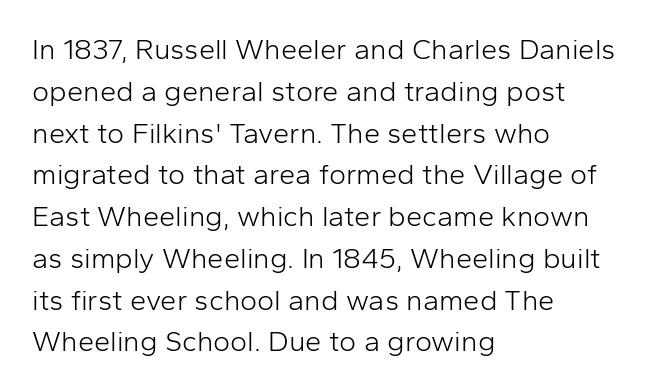
The image shows 29 px light sans-serif type, upright; set left-aligned, normal line spacing (1.44x), normal letter spacing, not underlined; low stroke contrast and a medium x-height.
